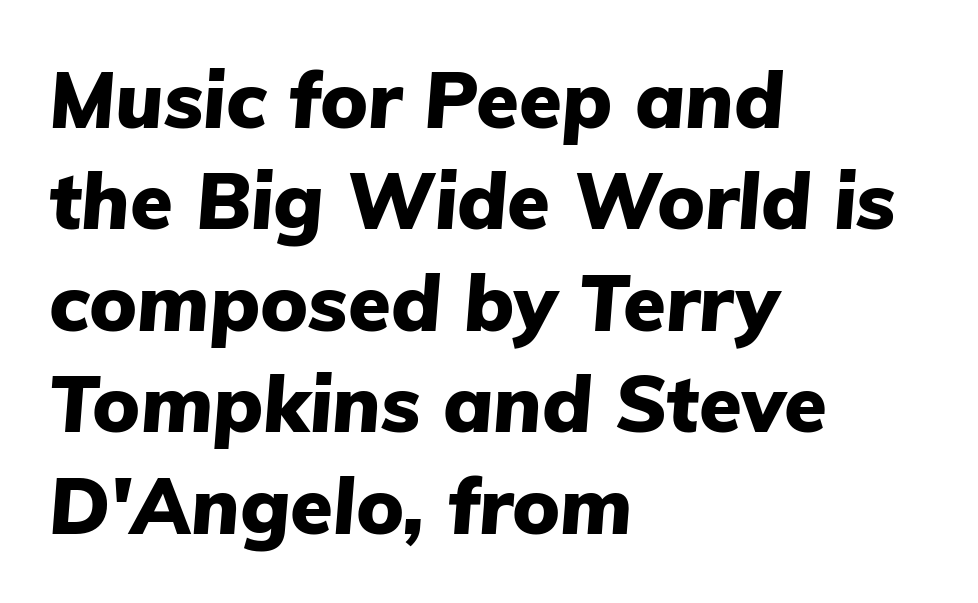
{"italic": "yes", "lean": "right", "slant_degrees": 5, "bold": "yes", "weight": "heavy", "width": "normal", "stroke_contrast": "low", "x_height": "medium", "monospaced": "no", "underline": "no", "align": "left", "line_spacing": "normal", "line_spacing_ratio": 1.3, "letter_spacing": "normal", "letter_spacing_em": 0.0, "glyph_px": 78}
